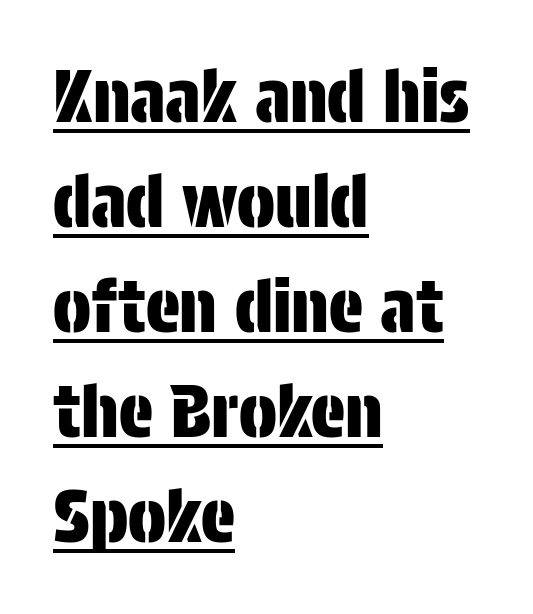
Q: Is the text italic (slanted)? A: No, it is upright.
Q: Is the typeface a serif or a sans-serif typeface? A: Sans-serif.
Q: Is the text underlined? A: Yes.
Q: How is the paragraph aligned? A: Left-aligned.
Q: Is the spacing between letters normal or unusually wide? A: Normal.
Q: Is the spacing between lines tight, normal or loose? A: Normal.
Q: Width (condensed, normal, or wide)? A: Condensed.
Q: Stroke contrast? A: Low.
Q: x-height? A: Large.
Q: Monospaced? A: No.
